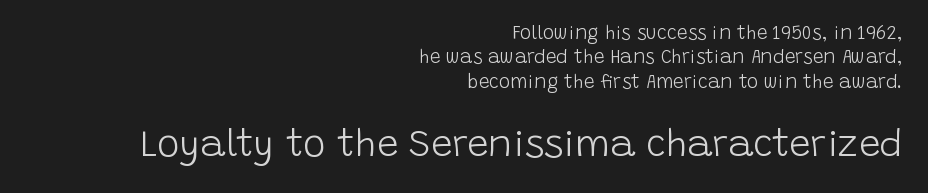
{"serif": "no", "italic": "no", "bold": "no", "weight": "light", "width": "normal", "stroke_contrast": "low", "x_height": "large", "monospaced": "no", "underline": "no", "align": "right", "line_spacing": "normal", "line_spacing_ratio": 1.28, "letter_spacing": "normal", "letter_spacing_em": 0.0, "larger_block": "second", "size_ratio": 2.0, "glyph_px": 38}
